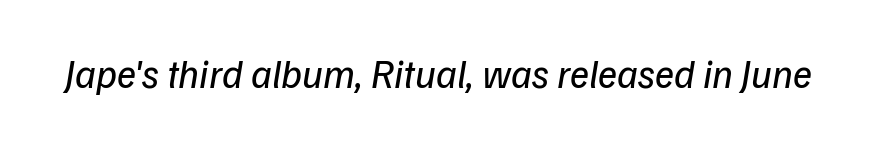
The passage shown is typed in a proportional face where columns would drift. Heaviness? Minimal to ordinary, like unemphasized prose. How are the letters spaced? Ordinarily, with no added tracking. Underlining? Definitely not there. The passage shown leans; its letterforms are oblique.
